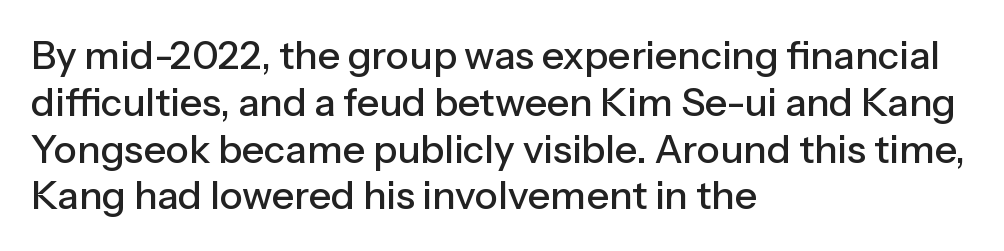
The image shows 39 px sans-serif type, upright; set left-aligned, line spacing 1.2x, normal letter spacing, not underlined; low stroke contrast and a medium x-height.
